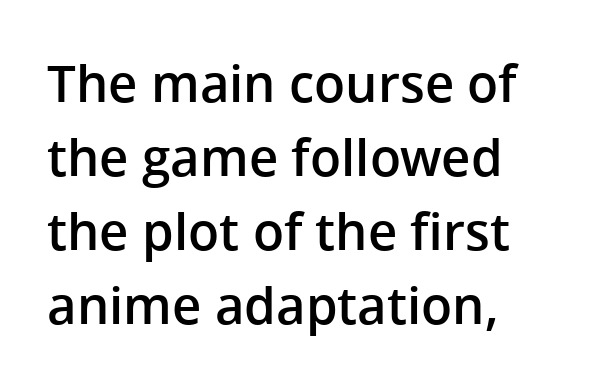
Q: Is the text bold? A: Semi-bold.
Q: Is the text italic (slanted)? A: No, it is upright.
Q: Is the typeface a serif or a sans-serif typeface? A: Sans-serif.
Q: Is the text underlined? A: No.
Q: How is the paragraph aligned? A: Left-aligned.
Q: Is the spacing between letters normal or unusually wide? A: Normal.
Q: Is the spacing between lines tight, normal or loose? A: Normal.
Q: Width (condensed, normal, or wide)? A: Normal.
Q: Stroke contrast? A: Low.
Q: x-height? A: Medium.
Q: Monospaced? A: No.
